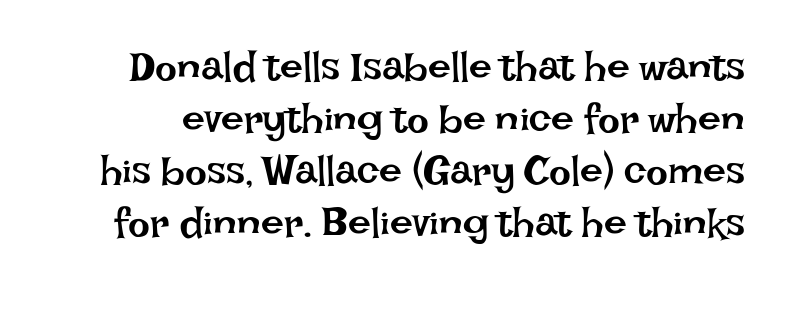
The image shows 41 px regular-weight type, upright; set normal line spacing (1.27x), normal letter spacing, not underlined; low stroke contrast and a large x-height.
